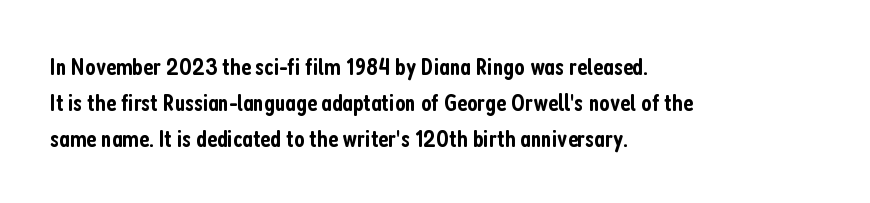
The image shows 25 px text type, upright; set left-aligned, normal line spacing (1.44x), normal letter spacing, not underlined.
